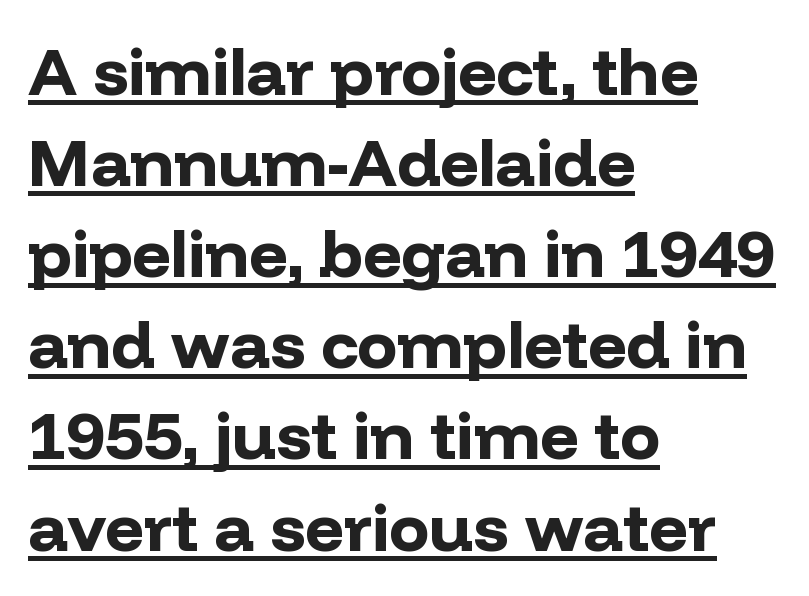
{"serif": "no", "italic": "no", "bold": "yes", "weight": "bold", "width": "normal", "stroke_contrast": "low", "x_height": "medium", "monospaced": "no", "underline": "yes", "align": "left", "line_spacing": "normal", "line_spacing_ratio": 1.36, "letter_spacing": "normal", "letter_spacing_em": 0.0, "glyph_px": 67}
